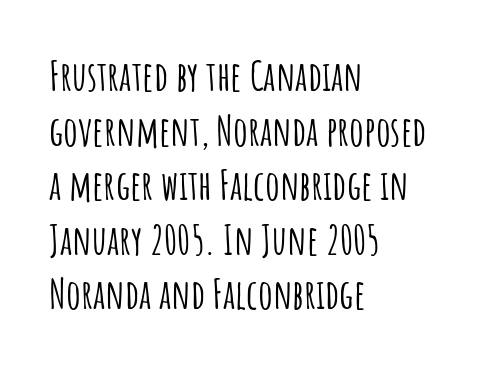
Baseline-to-baseline distance is the conventional proportion of letter height. The glyphs are unaccompanied by any horizontal stroke below them. Varying glyph widths throughout — classic text-font behaviour. Does the lettering tilt? It doesn't — this is upright.
